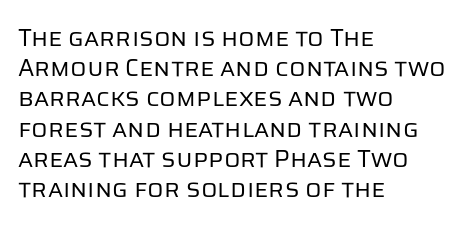
Q: Is the text bold? A: No.
Q: Is the text italic (slanted)? A: No, it is upright.
Q: Is the text underlined? A: No.
Q: How is the paragraph aligned? A: Left-aligned.
Q: Is the spacing between letters normal or unusually wide? A: Normal.
Q: Is the spacing between lines tight, normal or loose? A: Normal.
